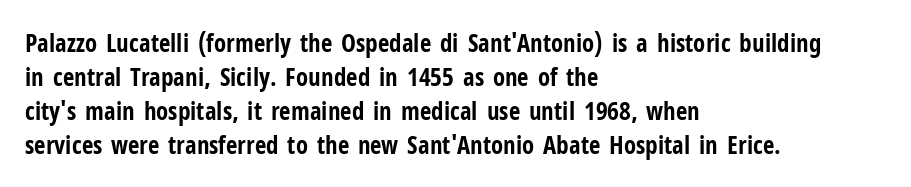
{"italic": "no", "bold": "yes", "underline": "no", "align": "left", "line_spacing": "normal", "line_spacing_ratio": 1.36, "letter_spacing": "normal", "letter_spacing_em": 0.0, "glyph_px": 25}
